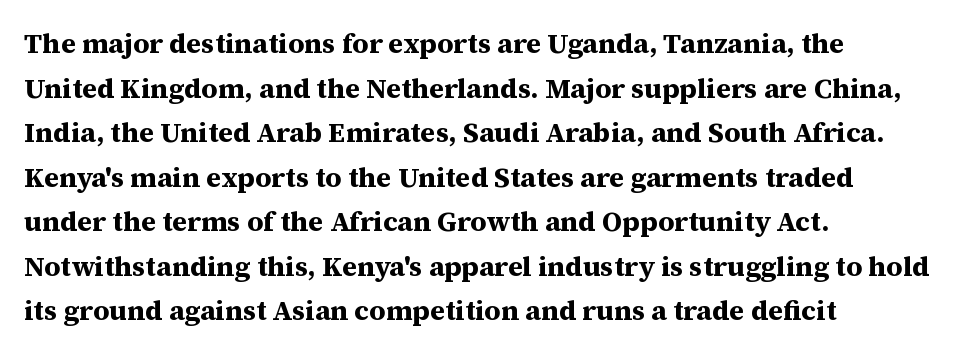
The image shows 28 px bold serif type, upright; set left-aligned, normal line spacing (1.59x), normal letter spacing, not underlined; medium stroke contrast and a medium x-height.
